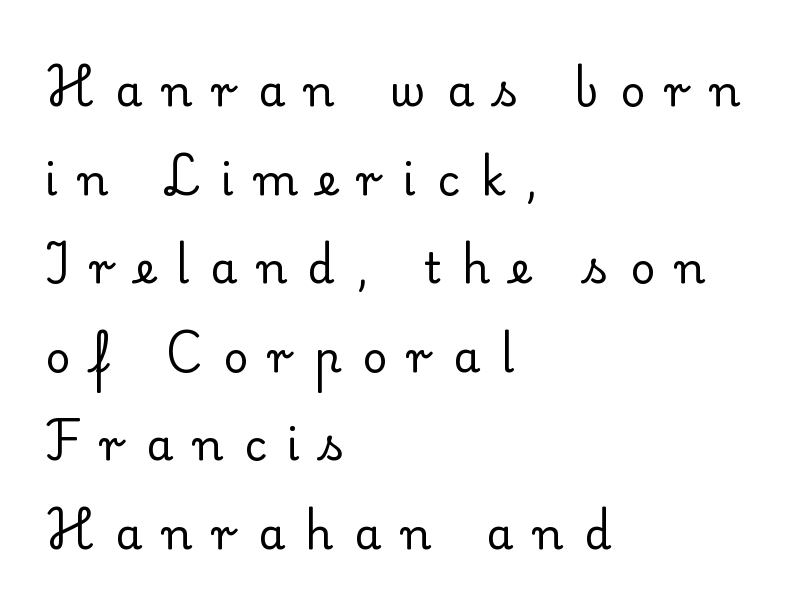
Q: Is the text bold? A: No.
Q: Is the text italic (slanted)? A: No, it is upright.
Q: Is the typeface a serif or a sans-serif typeface? A: Serif.
Q: Is the text underlined? A: No.
Q: How is the paragraph aligned? A: Left-aligned.
Q: Is the spacing between letters normal or unusually wide? A: Unusually wide.
Q: Is the spacing between lines tight, normal or loose? A: Loose.
Q: Width (condensed, normal, or wide)? A: Normal.
Q: Stroke contrast? A: Low.
Q: x-height? A: Small.
Q: Monospaced? A: No.
